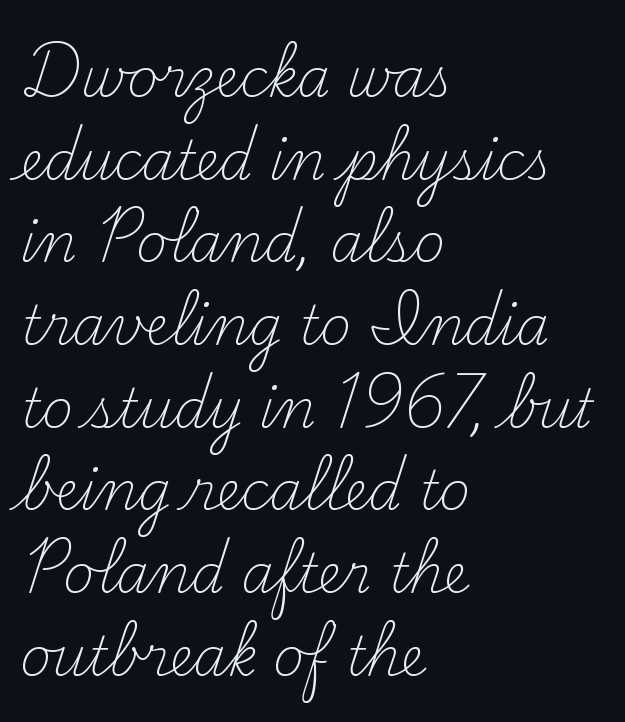
{"bold": "no", "weight": "light", "width": "normal", "stroke_contrast": "medium", "x_height": "small", "monospaced": "no", "underline": "no", "align": "left", "line_spacing": "normal", "line_spacing_ratio": 1.56, "letter_spacing": "normal", "letter_spacing_em": 0.0, "glyph_px": 53}
